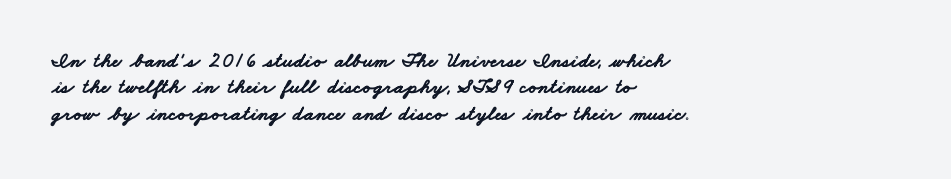
The paragraph shown leans on its left margin. Nobody touched the tracking dial on this one. Whoever set this chose a conventional vertical rhythm. Descender tails drop into unmarked territory.
